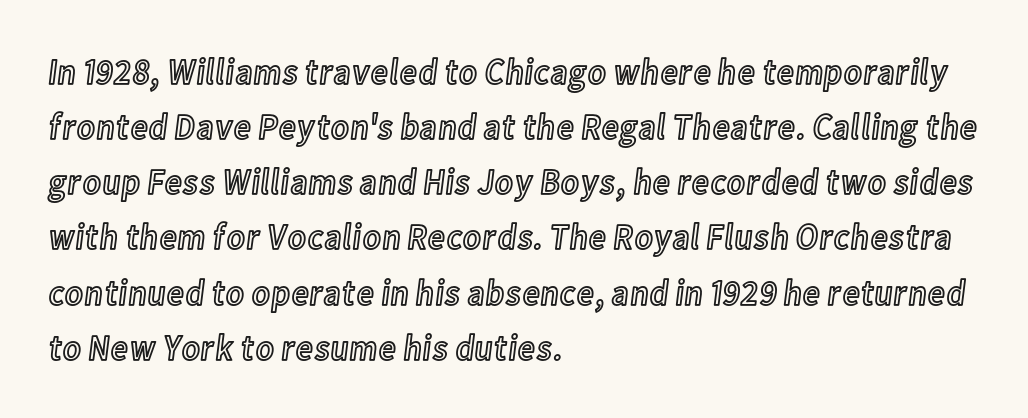
Q: Is the text italic (slanted)? A: Yes.
Q: Is the text underlined? A: No.
Q: How is the paragraph aligned? A: Left-aligned.
Q: Is the spacing between letters normal or unusually wide? A: Normal.
Q: Is the spacing between lines tight, normal or loose? A: Normal.
Q: Width (condensed, normal, or wide)? A: Condensed.
Q: x-height? A: Medium.
Q: Monospaced? A: No.
